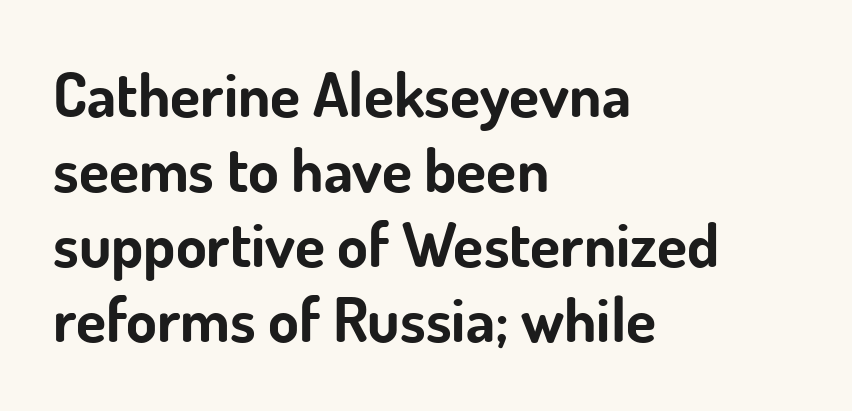
The image shows 62 px bold sans-serif type, upright; set left-aligned, line spacing 1.21x, normal letter spacing, not underlined; low stroke contrast and a small x-height.
